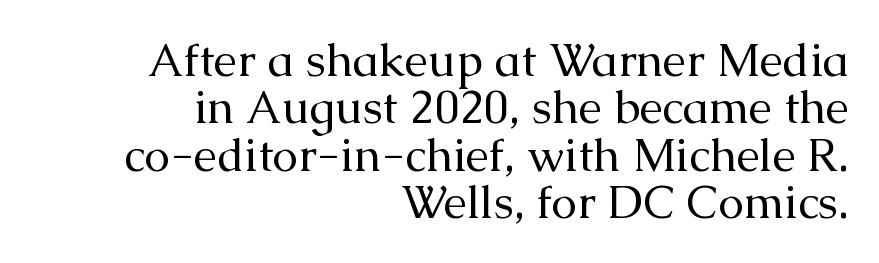
Q: Is the text bold? A: No.
Q: Is the text italic (slanted)? A: No, it is upright.
Q: Is the typeface a serif or a sans-serif typeface? A: Serif.
Q: Is the text underlined? A: No.
Q: How is the paragraph aligned? A: Right-aligned.
Q: Is the spacing between letters normal or unusually wide? A: Normal.
Q: Is the spacing between lines tight, normal or loose? A: Tight.
Q: Width (condensed, normal, or wide)? A: Normal.
Q: Stroke contrast? A: Medium.
Q: x-height? A: Medium.
Q: Monospaced? A: No.
